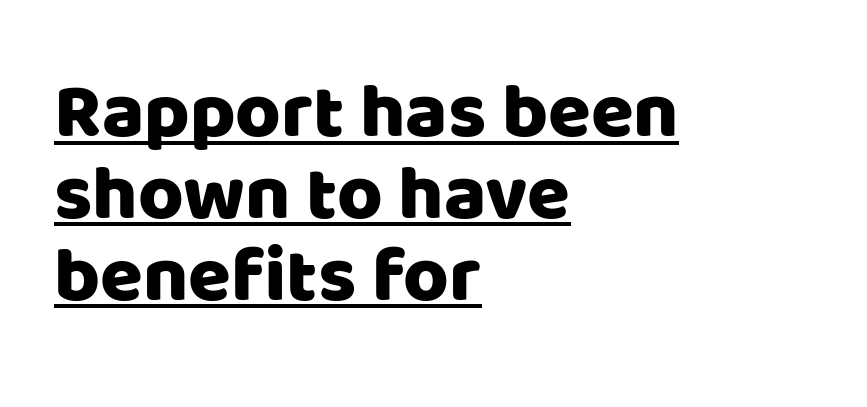
The image shows 78 px sans-serif type, upright; set left-aligned, tight line spacing (1.05x), normal letter spacing, underlined; low stroke contrast and a large x-height.
